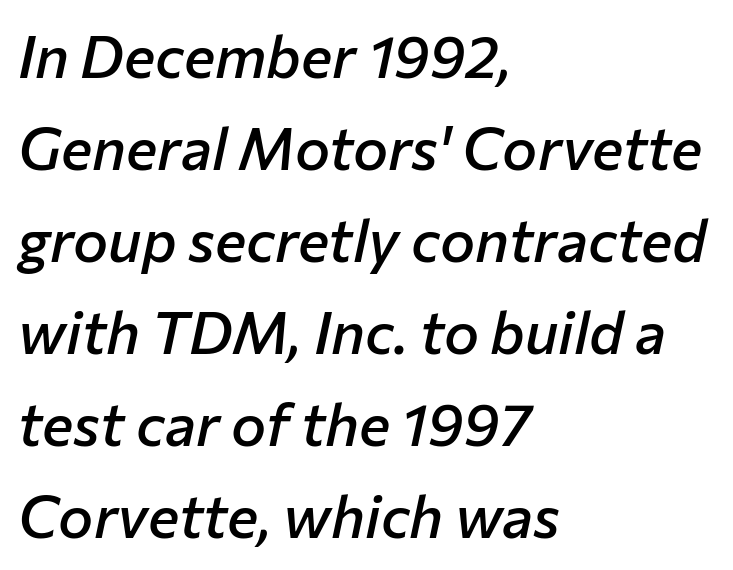
{"italic": "yes", "lean": "right", "slant_degrees": 12, "bold": "semi", "weight": "semibold", "width": "normal", "stroke_contrast": "low", "x_height": "medium", "monospaced": "no", "underline": "no", "align": "left", "line_spacing": "normal", "line_spacing_ratio": 1.56, "letter_spacing": "normal", "letter_spacing_em": 0.0, "glyph_px": 59}
